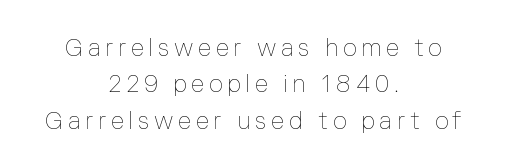
The image shows 24 px text type, upright; set centered, normal line spacing (1.52x), not underlined.
